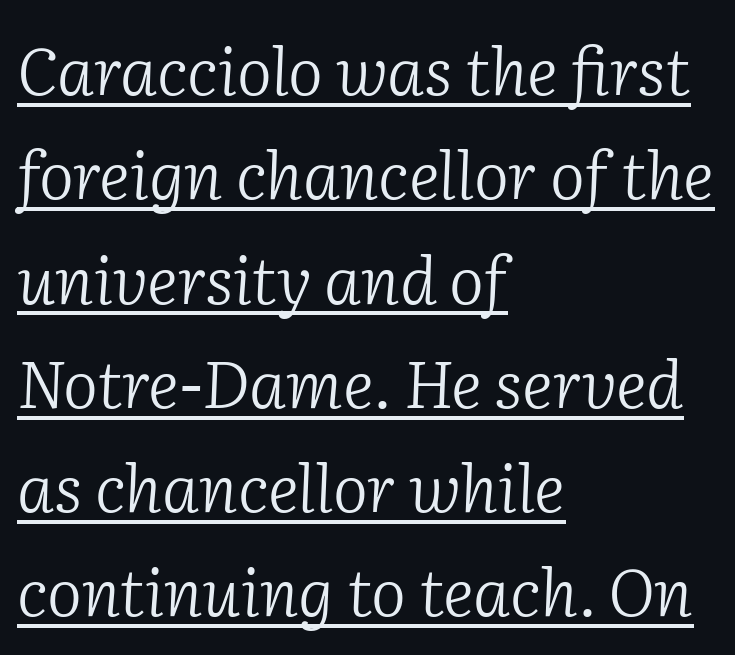
The image shows 66 px light serif type, italic (leaning right); set left-aligned, normal line spacing (1.58x), normal letter spacing, underlined; low stroke contrast and a medium x-height.
